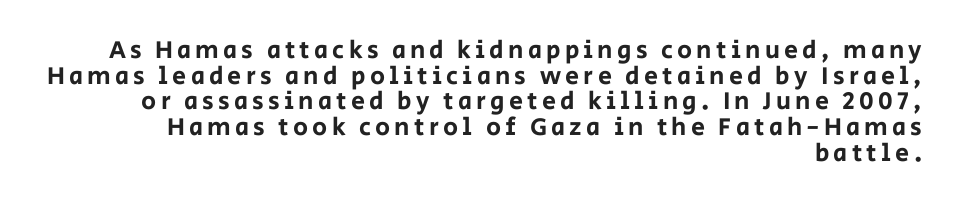
The image shows 25 px text type, upright; set right-aligned, tight line spacing (1.03x), not underlined.
